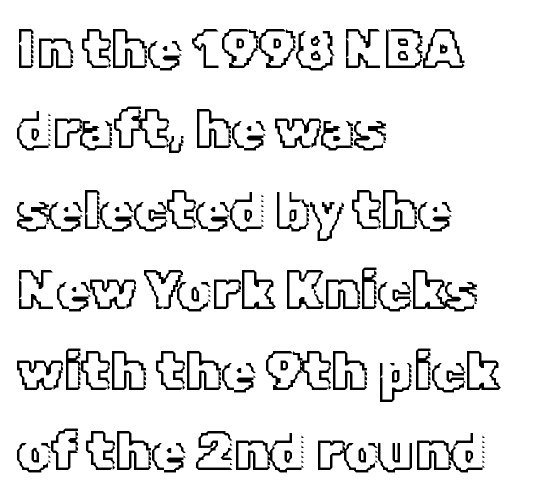
The image shows 54 px text type, upright; set left-aligned, normal line spacing (1.49x), normal letter spacing, not underlined; a medium x-height.
